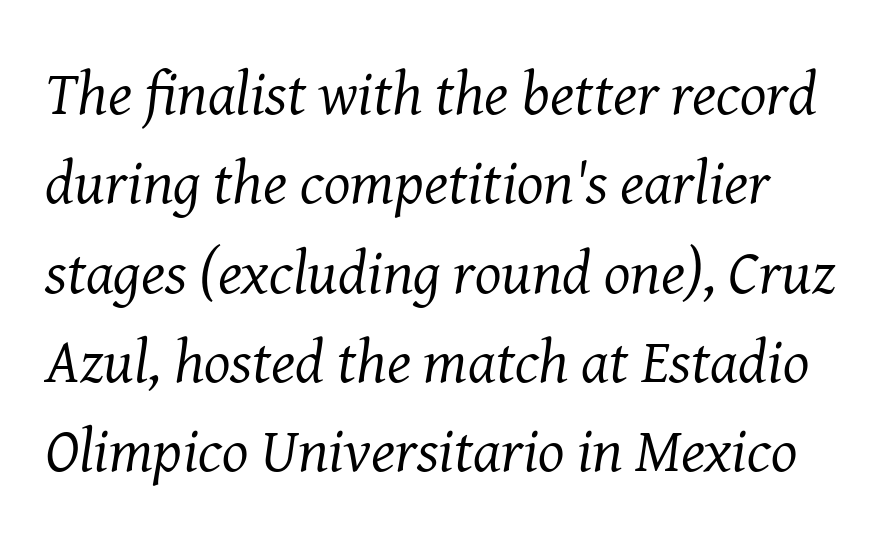
The image shows 62 px regular-weight serif type, italic (leaning right); set normal line spacing (1.44x), normal letter spacing, not underlined; medium stroke contrast and a medium x-height.
